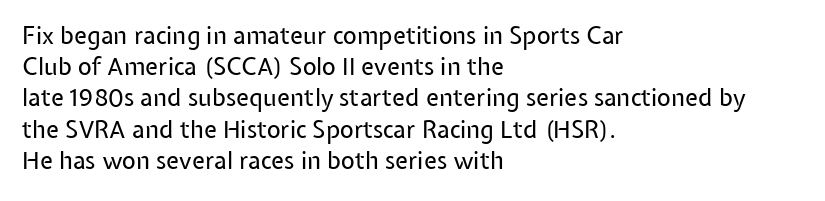
The ragged edge is on the right, which tells us the setting is flush left. The passage shown is not underscored anywhere. These lines were composed using upright roman letters. This sample uses plain, unmodified letter spacing. Reading down the column, the eye jumps a familiar distance to each next line.
